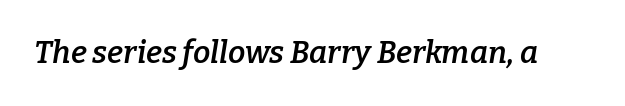
Just letters on the line, the space beneath them empty. These lines are composed in type with serifs. Proportional: the letters do not fall into vertical columns. Observe the ordinary spacing: letters are neighbours, not strangers. When letters slant like this, we call the style italic. On the weight axis this lands at semibold, roughly 600.
